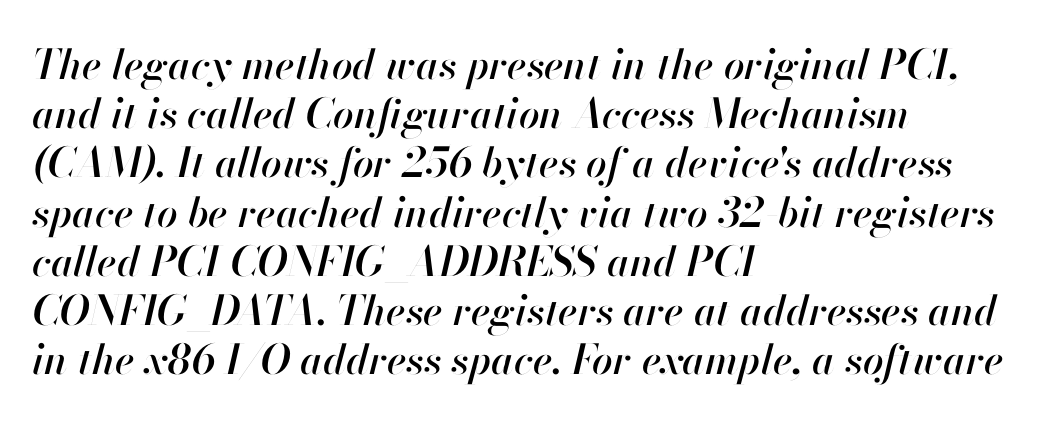
Q: Is the text italic (slanted)? A: Yes, it leans right by about 13 degrees.
Q: Is the text underlined? A: No.
Q: How is the paragraph aligned? A: Left-aligned.
Q: Is the spacing between letters normal or unusually wide? A: Normal.
Q: Width (condensed, normal, or wide)? A: Normal.
Q: Stroke contrast? A: High.
Q: x-height? A: Small.
Q: Monospaced? A: No.
